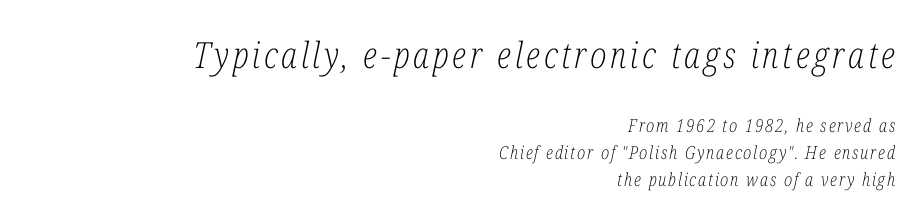
{"serif": "yes", "italic": "yes", "lean": "right", "slant_degrees": 12, "bold": "no", "weight": "light", "width": "condensed", "stroke_contrast": "low", "x_height": "medium", "monospaced": "no", "underline": "no", "align": "right", "line_spacing": "normal", "line_spacing_ratio": 1.5, "larger_block": "first", "size_ratio": 2.0, "glyph_px": 36}
